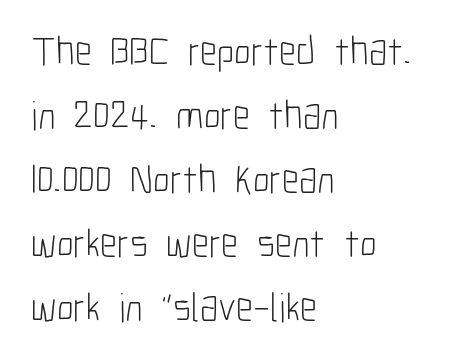
The image shows 41 px light, condensed sans-serif type, upright; set left-aligned, normal line spacing (1.56x), normal letter spacing, not underlined; low stroke contrast and a medium x-height.
